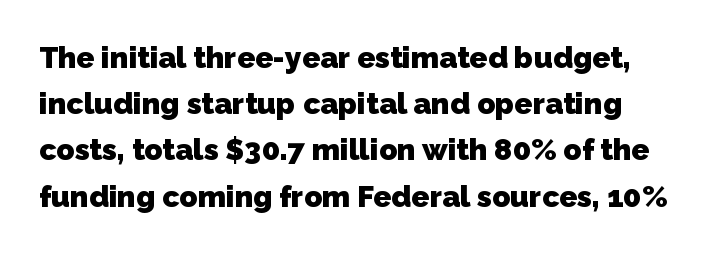
{"serif": "no", "bold": "yes", "weight": "heavy", "width": "normal", "stroke_contrast": "low", "x_height": "medium", "monospaced": "no", "underline": "no", "line_spacing": "normal", "line_spacing_ratio": 1.54, "letter_spacing": "normal", "letter_spacing_em": 0.0, "glyph_px": 30}
